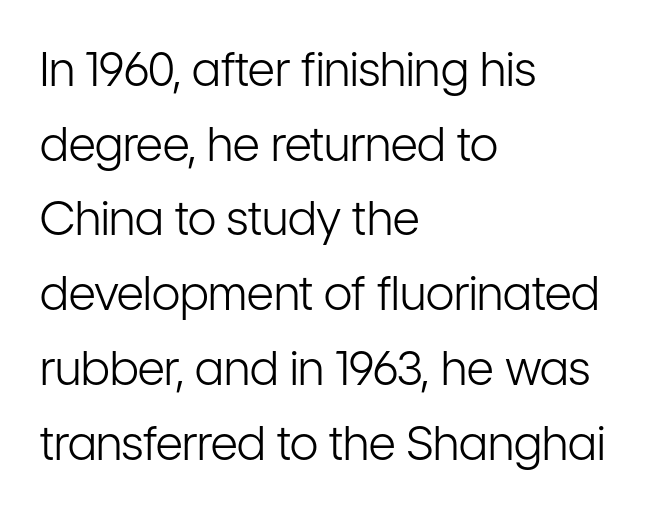
A typesetter would call this leading conventional body-copy spacing. The tracking reads as untouched default to a designer's eye. Does the lettering tilt? It doesn't — this is upright. Spacing verdict: proportional, widths tailored to each character.
